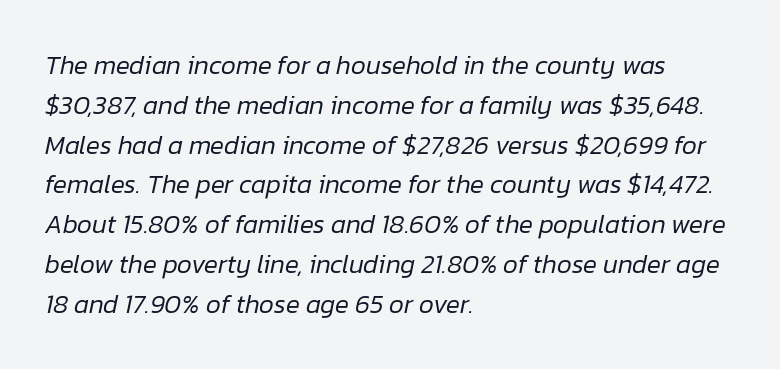
Q: Is the text bold? A: No.
Q: Is the text italic (slanted)? A: Yes, it leans right by about 12 degrees.
Q: Is the text underlined? A: No.
Q: How is the paragraph aligned? A: Left-aligned.
Q: Is the spacing between letters normal or unusually wide? A: Normal.
Q: Is the spacing between lines tight, normal or loose? A: Normal.
